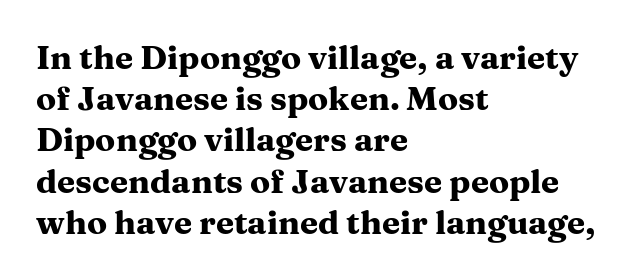
A clean baseline with only descenders dipping below it. Is there much room between lines? A standard amount, neither cramped nor airy. You could not count columns in this text — the font is proportionally spaced. Short and long lines alike share a common starting point at left. The passage shown is typeset with a serif family. The passage shown has conventional tracking throughout.
